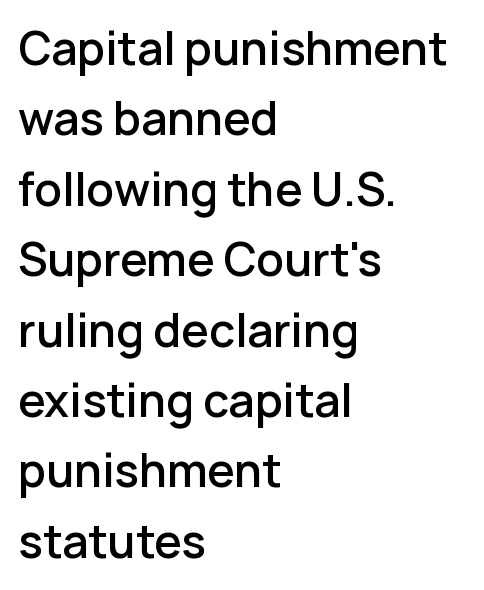
The image shows 44 px semibold sans-serif type, upright; set left-aligned, normal line spacing (1.6x), normal letter spacing, not underlined; low stroke contrast and a medium x-height.
